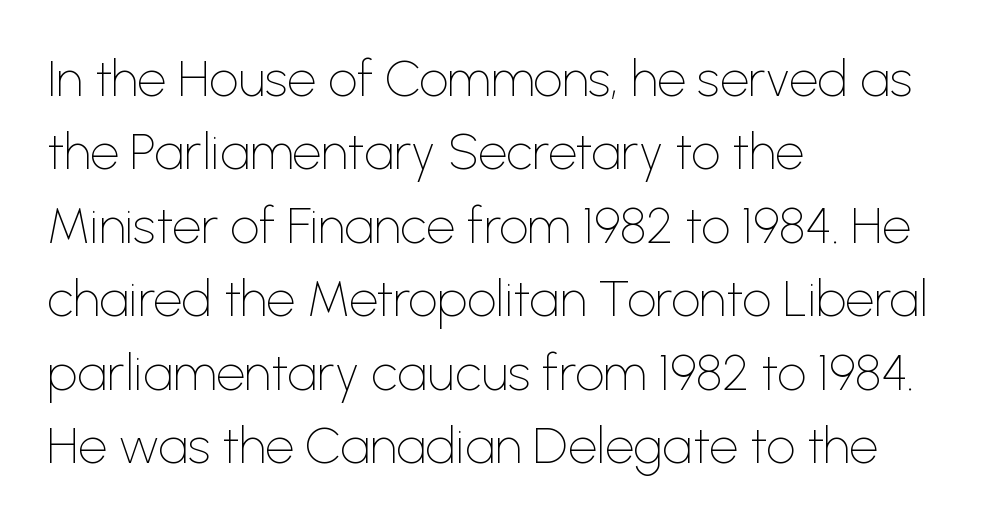
These lines are set flush left with a ragged right edge. Any mark beneath the type? The region is blank. Caption: face not bold, strokes unweighted. Nobody touched the tracking dial on this one. No feet cap the strokes, marking this as sans-serif type.
